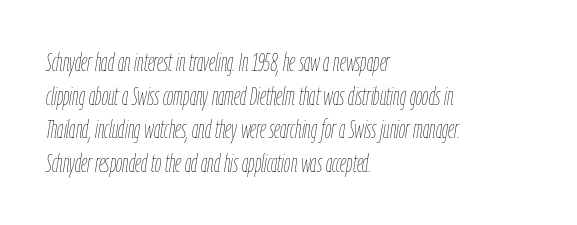
{"italic": "yes", "lean": "right", "slant_degrees": 9, "bold": "no", "underline": "no", "align": "left", "line_spacing": "normal", "line_spacing_ratio": 1.35, "letter_spacing": "normal", "letter_spacing_em": 0.0, "glyph_px": 25}
